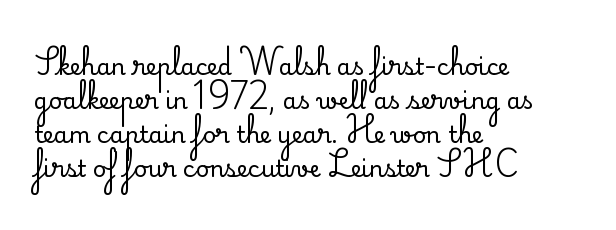
The image shows 23 px text type, upright; set left-aligned, normal line spacing (1.48x), normal letter spacing, not underlined.
